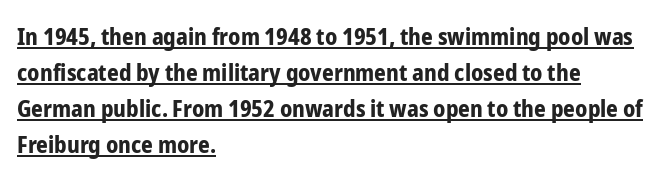
Q: Is the text bold? A: Yes.
Q: Is the text italic (slanted)? A: No, it is upright.
Q: Is the text underlined? A: Yes.
Q: How is the paragraph aligned? A: Left-aligned.
Q: Is the spacing between letters normal or unusually wide? A: Normal.
Q: Is the spacing between lines tight, normal or loose? A: Normal.
